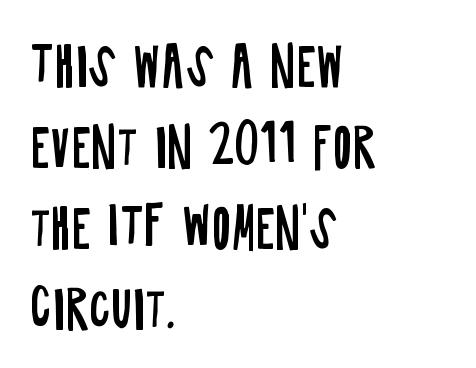
Plain, unruled lines of type. The paragraph shown leans on its left margin. Evenly set lines give the paragraph a standard silhouette. Tracking here is standard; glyphs follow each other at the usual distance. The font is comparable to plain body text, perhaps lighter. You can tell it's not italic because the verticals are truly vertical.
